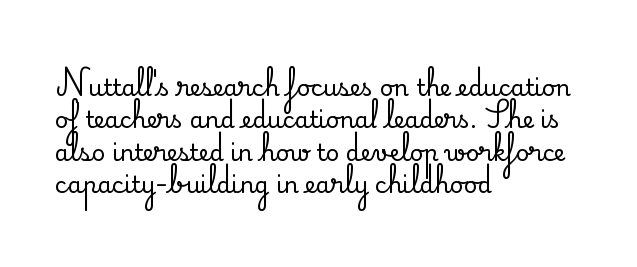
Rule under the text: the space is simply empty. Glyph-to-glyph distance matches everyday printed text. This block has exactly the height ordinary leading produces. Every character sits straight up, as roman type does. Teacher's note: observe the even left margin — that is flush-left alignment.
